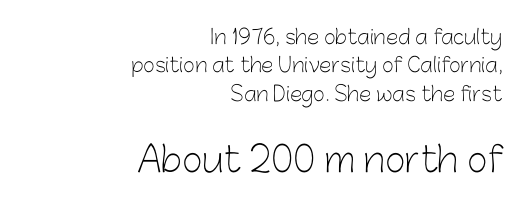
Q: Is the text bold? A: No.
Q: Is the text italic (slanted)? A: No, it is upright.
Q: Is the typeface a serif or a sans-serif typeface? A: Sans-serif.
Q: Is the text underlined? A: No.
Q: How is the paragraph aligned? A: Right-aligned.
Q: Is the spacing between letters normal or unusually wide? A: Normal.
Q: Is the spacing between lines tight, normal or loose? A: Normal.
Q: Which block of text is set in a larger size, the first (top) or the second (bottom)? A: The second (bottom) one.
Q: Width (condensed, normal, or wide)? A: Normal.
Q: Stroke contrast? A: Low.
Q: x-height? A: Medium.
Q: Monospaced? A: No.
